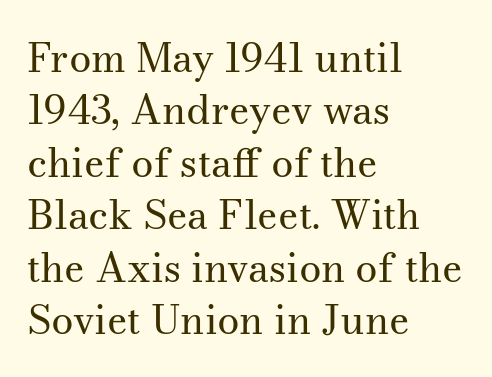
The image shows 40 px regular-weight serif type, upright; set left-aligned, normal line spacing (1.31x), normal letter spacing, not underlined; medium stroke contrast and a small x-height.
